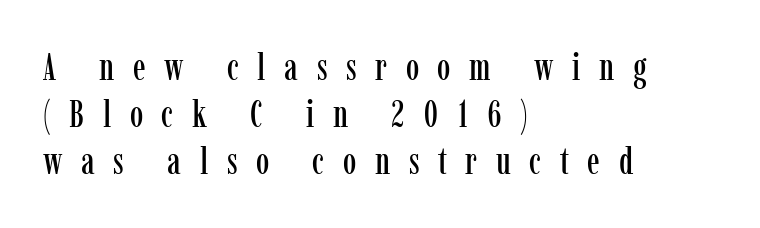
Q: Is the text italic (slanted)? A: No, it is upright.
Q: Is the typeface a serif or a sans-serif typeface? A: Serif.
Q: Is the text underlined? A: No.
Q: How is the paragraph aligned? A: Left-aligned.
Q: Is the spacing between letters normal or unusually wide? A: Unusually wide.
Q: Width (condensed, normal, or wide)? A: Condensed.
Q: Stroke contrast? A: Low.
Q: x-height? A: Medium.
Q: Monospaced? A: No.
